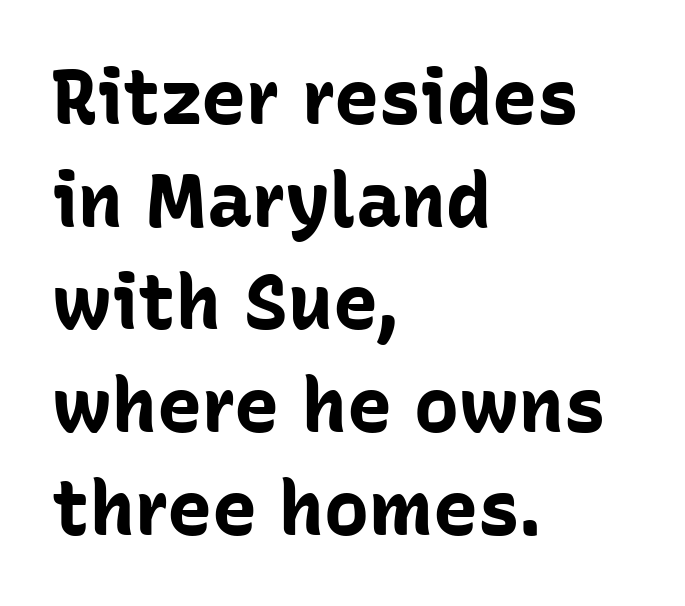
Set as a true bold cut, around the 700 mark. A typesetter would call this zero additional tracking. Posture: vertical. Left-aligned paragraph, ragged on the right. Here the designer chose a conventional face with non-uniform glyph widths. Honestly, the row spacing looks completely unremarkable.
